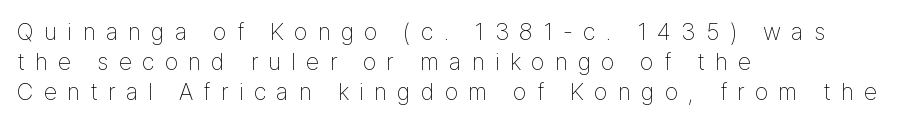
{"italic": "no", "bold": "no", "underline": "no", "align": "left", "line_spacing_ratio": 1.24, "letter_spacing": "wide", "letter_spacing_em": 0.43, "glyph_px": 24}
